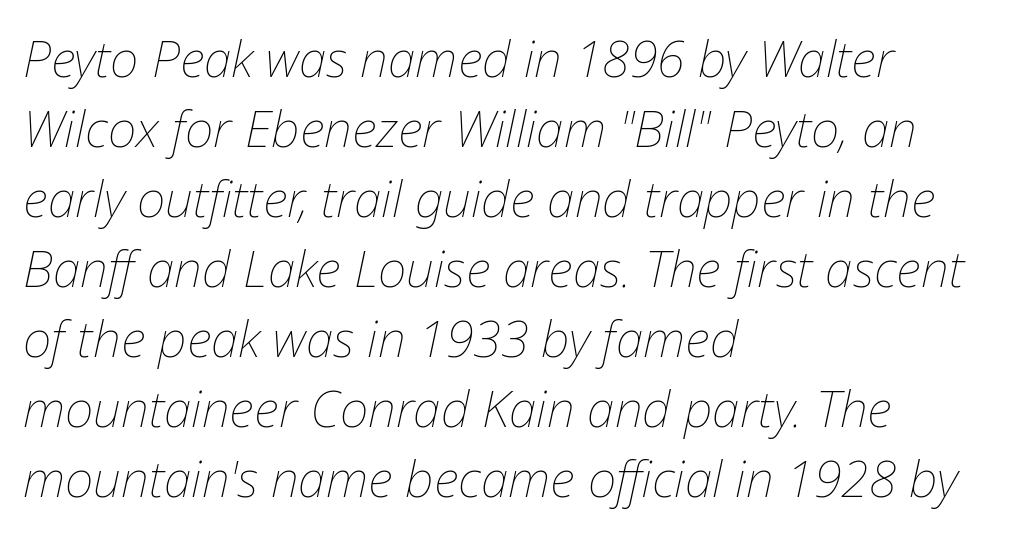
{"italic": "yes", "lean": "right", "slant_degrees": 12, "bold": "no", "weight": "thin", "width": "normal", "stroke_contrast": "low", "x_height": "medium", "monospaced": "no", "underline": "no", "align": "left", "line_spacing": "normal", "line_spacing_ratio": 1.4, "letter_spacing": "normal", "letter_spacing_em": 0.0, "glyph_px": 50}
